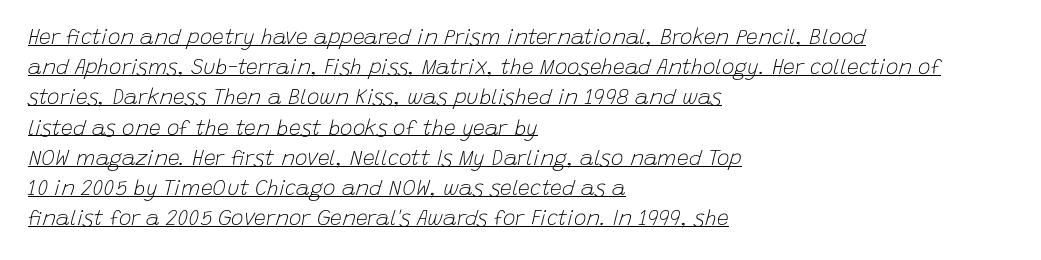
{"italic": "yes", "lean": "right", "slant_degrees": 15, "bold": "no", "underline": "yes", "align": "left", "line_spacing": "normal", "line_spacing_ratio": 1.44, "letter_spacing": "normal", "letter_spacing_em": 0.0, "glyph_px": 21}
